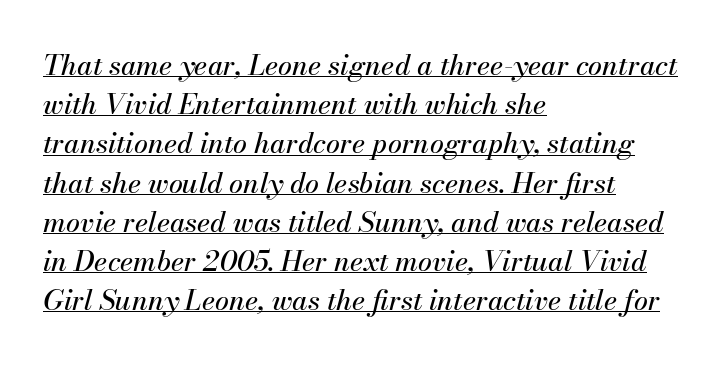
Students, note that the glyphs here touch the page at normal intervals. Glance below the letters and you will spot a drawn line. The paragraph has a hard left edge and a soft right edge. The typography opts for an oblique posture over an upright one. The passage shown stacks its lines at a standard gap.
